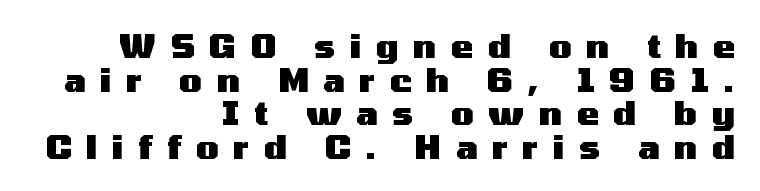
The lines are packed closely together with very little leading. Quick note: not italic, upright. Look at the tracking — it's clearly loosened, letters drifting apart. Unmarked baselines from the first word to the last.
